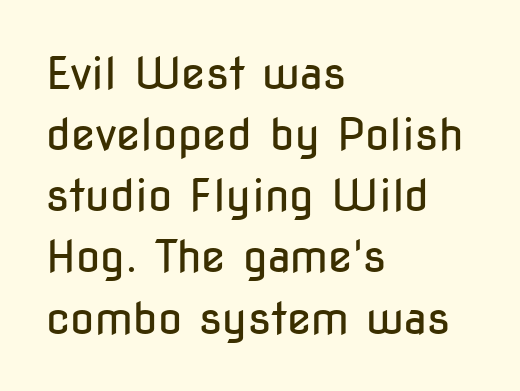
The image shows 44 px regular-weight, condensed sans-serif type, upright; set left-aligned, normal line spacing (1.39x), normal letter spacing, not underlined; low stroke contrast and a medium x-height.
